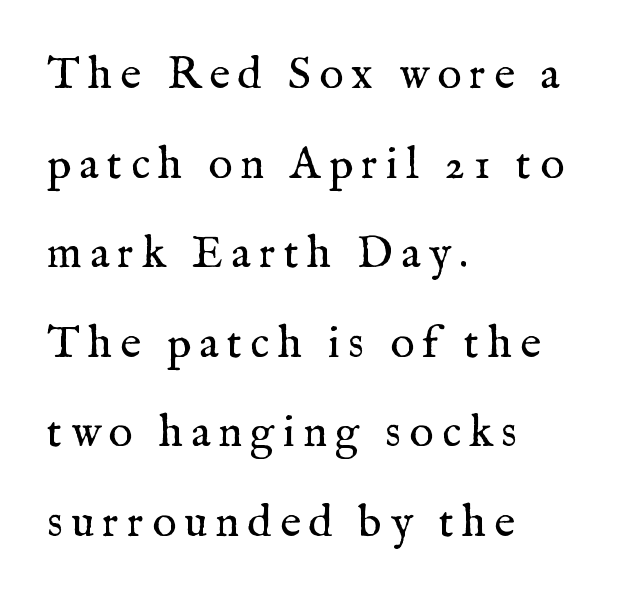
Q: Is the text bold? A: No.
Q: Is the text italic (slanted)? A: No, it is upright.
Q: Is the typeface a serif or a sans-serif typeface? A: Serif.
Q: Is the text underlined? A: No.
Q: How is the paragraph aligned? A: Left-aligned.
Q: Is the spacing between lines tight, normal or loose? A: Loose.
Q: Width (condensed, normal, or wide)? A: Normal.
Q: Stroke contrast? A: Medium.
Q: x-height? A: Medium.
Q: Monospaced? A: No.
